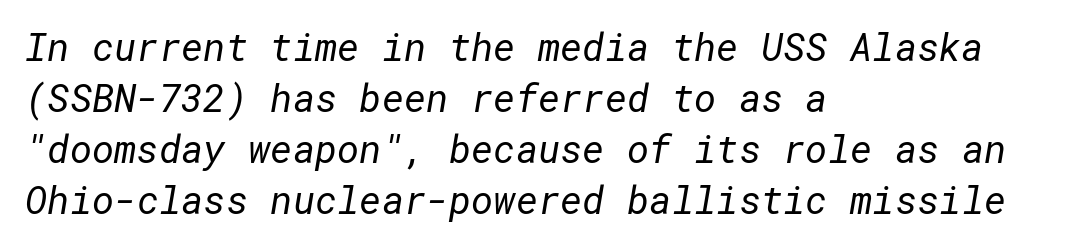
The image shows 38 px regular-weight sans-serif type; set left-aligned, normal line spacing (1.34x), normal letter spacing, not underlined; low stroke contrast and a medium x-height.
